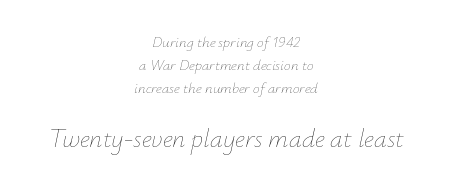
{"italic": "yes", "lean": "right", "slant_degrees": 12, "bold": "no", "underline": "no", "align": "center", "line_spacing": "normal", "line_spacing_ratio": 1.53, "letter_spacing": "normal", "letter_spacing_em": 0.0, "larger_block": "second", "size_ratio": 1.73, "glyph_px": 26}
